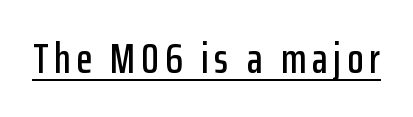
Q: Is the text italic (slanted)? A: No, it is upright.
Q: Is the typeface a serif or a sans-serif typeface? A: Sans-serif.
Q: Is the text underlined? A: Yes.
Q: Width (condensed, normal, or wide)? A: Condensed.
Q: Stroke contrast? A: Low.
Q: x-height? A: Medium.
Q: Monospaced? A: No.
